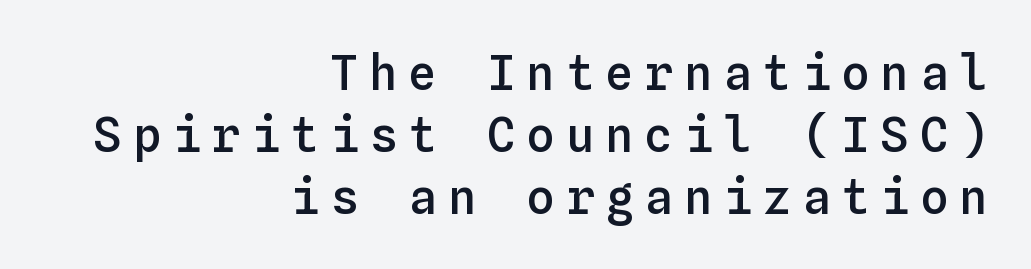
{"italic": "no", "bold": "semi", "weight": "semibold", "width": "normal", "stroke_contrast": "low", "x_height": "medium", "monospaced": "yes", "underline": "no", "align": "right", "line_spacing": "normal", "line_spacing_ratio": 1.29, "letter_spacing": "wide", "letter_spacing_em": 0.22, "glyph_px": 48}
